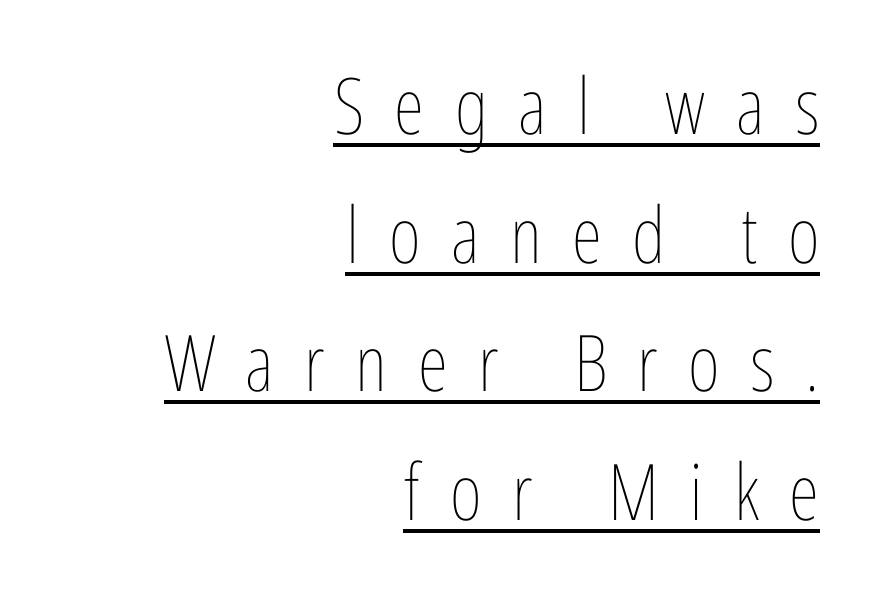
Q: Is the text bold? A: No.
Q: Is the text italic (slanted)? A: No, it is upright.
Q: Is the text underlined? A: Yes.
Q: How is the paragraph aligned? A: Right-aligned.
Q: Is the spacing between letters normal or unusually wide? A: Unusually wide.
Q: Is the spacing between lines tight, normal or loose? A: Normal.
Q: Width (condensed, normal, or wide)? A: Condensed.
Q: Stroke contrast? A: Low.
Q: x-height? A: Medium.
Q: Monospaced? A: No.
